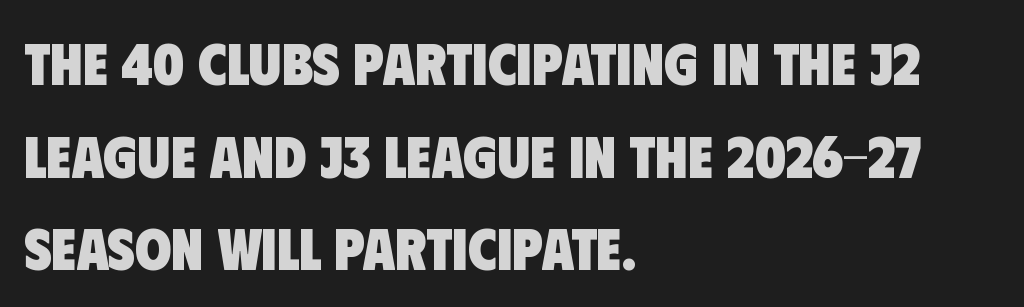
The image shows 59 px heavy, condensed sans-serif type; set left-aligned, normal line spacing (1.57x), normal letter spacing, not underlined; low stroke contrast and a large x-height.
